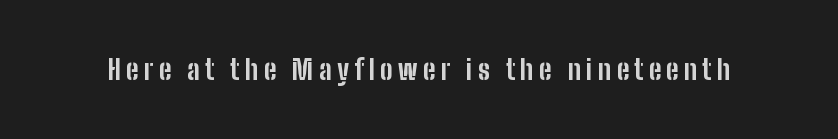
The image shows 27 px bold type, upright; set not underlined.
